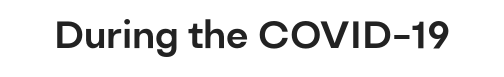
The string is rendered with underlining switched off. Is this a sans? Yes — the strokes have no serifs. Character widths vary here, with narrow letters taking less room than wide ones. Posture: vertical. These lines keep a tight, regular rhythm from letter to letter.
